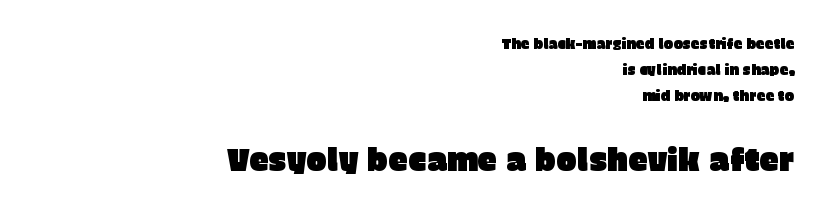
Unlike a traditional serif, this face leaves its strokes unadorned. The gap between lines stays unmarked. Words appear dense and cohesive because spacing is normal. Designer's note — italics off, roman on. Character widths vary here, with narrow letters taking less room than wide ones. This sample is right-justified, so line beginnings fall wherever the words allow.
